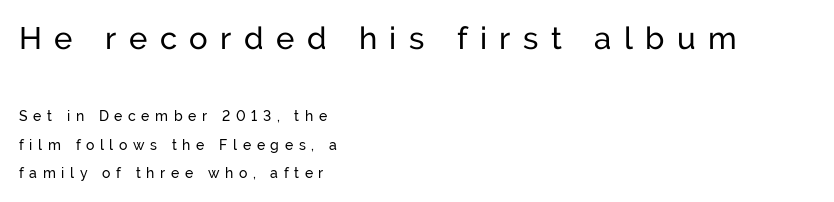
Q: Is the text italic (slanted)? A: No, it is upright.
Q: Is the typeface a serif or a sans-serif typeface? A: Sans-serif.
Q: Is the text underlined? A: No.
Q: How is the paragraph aligned? A: Left-aligned.
Q: Is the spacing between letters normal or unusually wide? A: Unusually wide.
Q: Is the spacing between lines tight, normal or loose? A: Loose.
Q: Which block of text is set in a larger size, the first (top) or the second (bottom)? A: The first (top) one.
Q: Width (condensed, normal, or wide)? A: Normal.
Q: Stroke contrast? A: Low.
Q: x-height? A: Medium.
Q: Monospaced? A: No.
